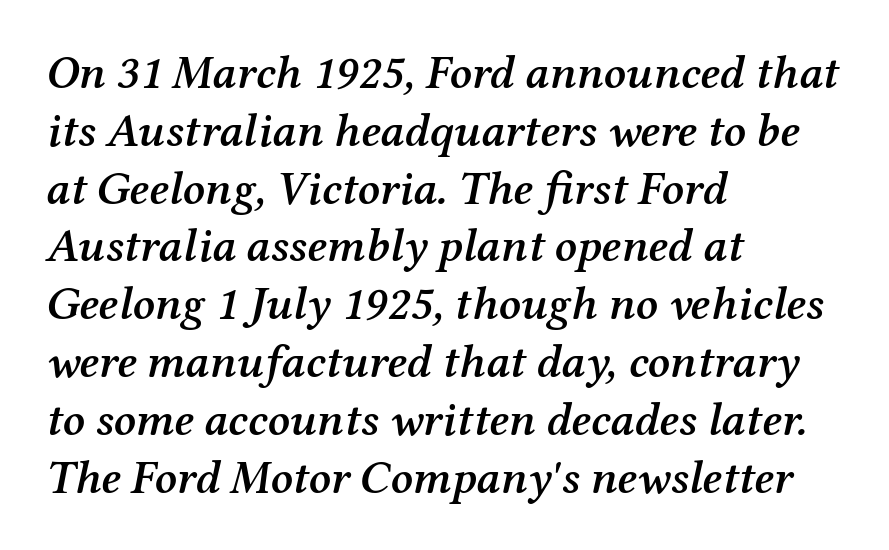
The image shows 47 px semibold serif type, italic (leaning right); set left-aligned, line spacing 1.23x, normal letter spacing, not underlined; medium stroke contrast and a medium x-height.
